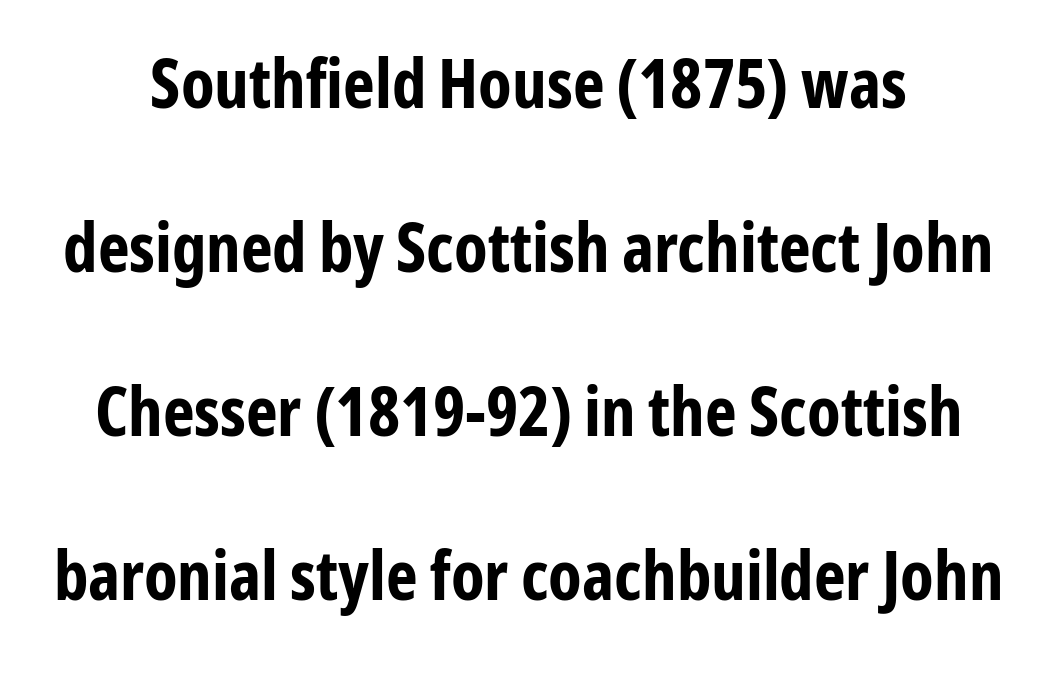
Q: Is the text bold? A: Yes.
Q: Is the text italic (slanted)? A: No, it is upright.
Q: Is the typeface a serif or a sans-serif typeface? A: Sans-serif.
Q: Is the text underlined? A: No.
Q: Is the spacing between letters normal or unusually wide? A: Normal.
Q: Is the spacing between lines tight, normal or loose? A: Loose.
Q: Width (condensed, normal, or wide)? A: Condensed.
Q: Stroke contrast? A: Low.
Q: x-height? A: Medium.
Q: Monospaced? A: No.
